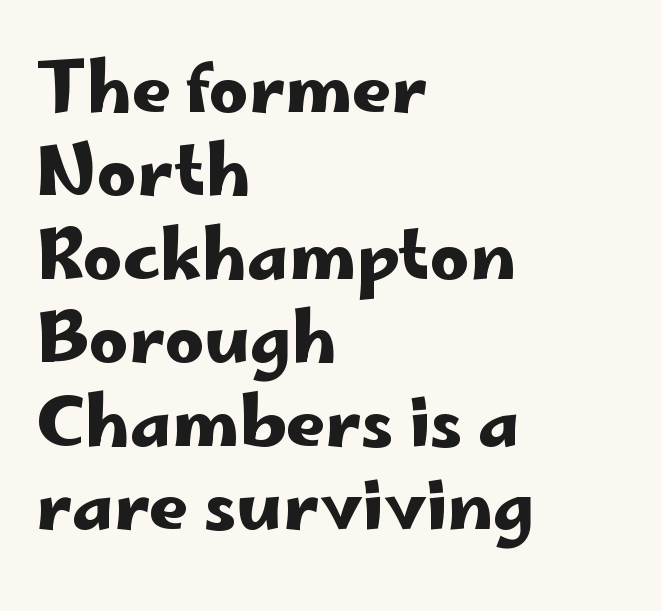
Q: Is the text italic (slanted)? A: No, it is upright.
Q: Is the typeface a serif or a sans-serif typeface? A: Sans-serif.
Q: Is the text underlined? A: No.
Q: How is the paragraph aligned? A: Left-aligned.
Q: Is the spacing between letters normal or unusually wide? A: Normal.
Q: Width (condensed, normal, or wide)? A: Wide.
Q: Stroke contrast? A: Low.
Q: x-height? A: Small.
Q: Monospaced? A: No.
